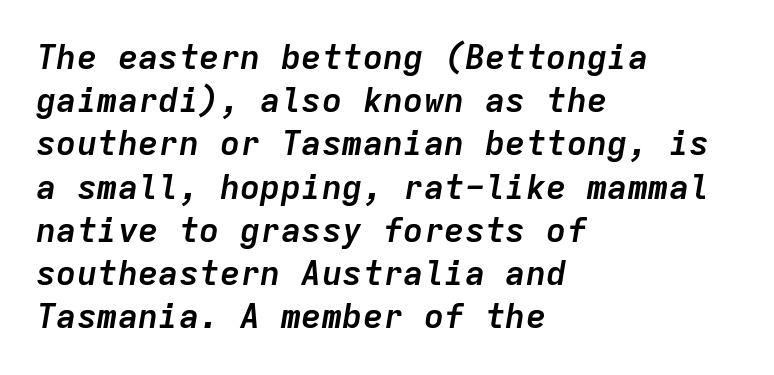
The image shows 34 px semibold type, italic (leaning right), monospaced; set left-aligned, normal line spacing (1.27x), normal letter spacing, not underlined; low stroke contrast and a medium x-height.
